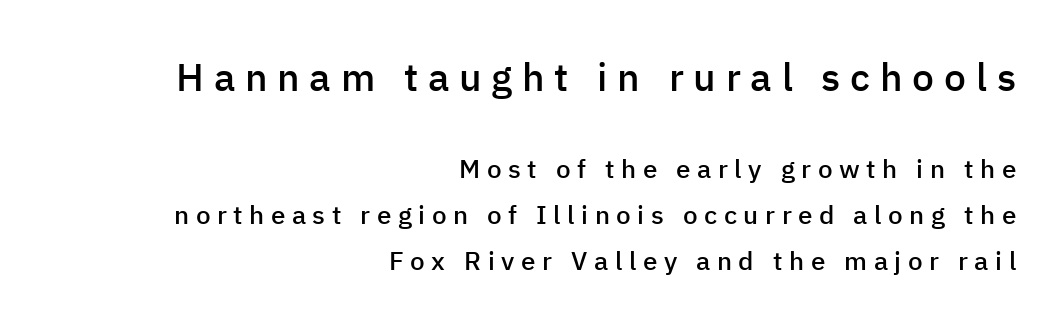
Q: Is the text bold? A: Semi-bold.
Q: Is the text italic (slanted)? A: No, it is upright.
Q: Is the typeface a serif or a sans-serif typeface? A: Sans-serif.
Q: Is the text underlined? A: No.
Q: How is the paragraph aligned? A: Right-aligned.
Q: Is the spacing between letters normal or unusually wide? A: Unusually wide.
Q: Which block of text is set in a larger size, the first (top) or the second (bottom)? A: The first (top) one.
Q: Width (condensed, normal, or wide)? A: Normal.
Q: Stroke contrast? A: Low.
Q: x-height? A: Medium.
Q: Monospaced? A: No.
